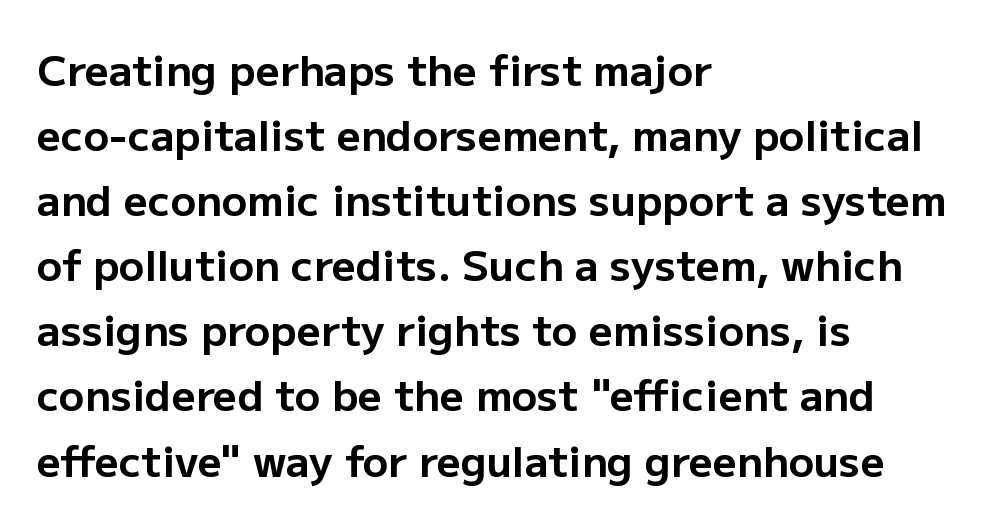
The face used here is proportionally spaced, like ordinary book or web type. In terms of weight, the rendering is a true, heavy bold. This is roman type, the default non-slanted kind. If you measured baseline to baseline, you'd find a middling distance.
